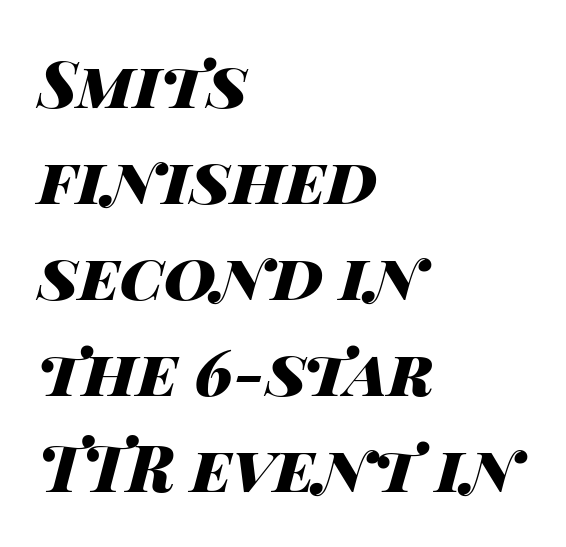
The image shows 64 px heavy, wide type, italic (leaning right); set left-aligned, normal line spacing (1.5x), normal letter spacing, not underlined; high stroke contrast and a large x-height.
